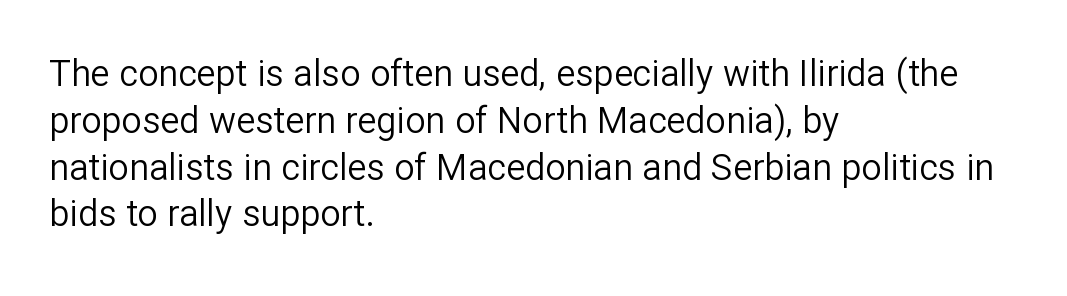
{"serif": "no", "italic": "no", "bold": "no", "weight": "regular", "width": "normal", "stroke_contrast": "low", "x_height": "medium", "monospaced": "no", "underline": "no", "align": "left", "line_spacing": "normal", "line_spacing_ratio": 1.3, "letter_spacing": "normal", "letter_spacing_em": 0.0, "glyph_px": 36}
